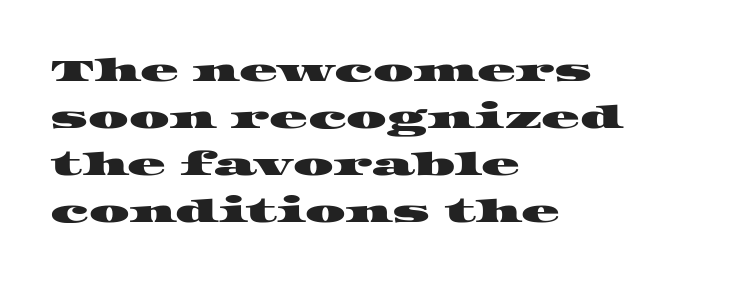
{"serif": "yes", "width": "wide", "stroke_contrast": "high", "x_height": "large", "monospaced": "no", "underline": "no", "align": "left", "line_spacing": "normal", "line_spacing_ratio": 1.47, "letter_spacing": "normal", "letter_spacing_em": 0.0, "glyph_px": 32}
